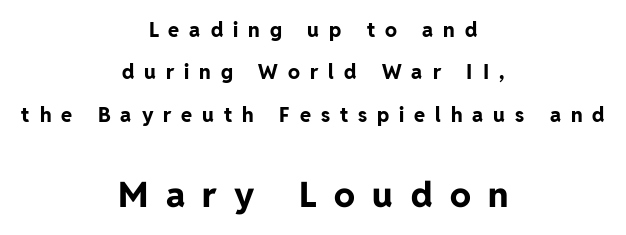
{"serif": "no", "italic": "no", "bold": "yes", "weight": "bold", "width": "normal", "stroke_contrast": "low", "x_height": "medium", "monospaced": "no", "underline": "no", "align": "center", "line_spacing": "loose", "line_spacing_ratio": 2.12, "letter_spacing": "wide", "letter_spacing_em": 0.5, "larger_block": "second", "size_ratio": 1.75, "glyph_px": 35}
